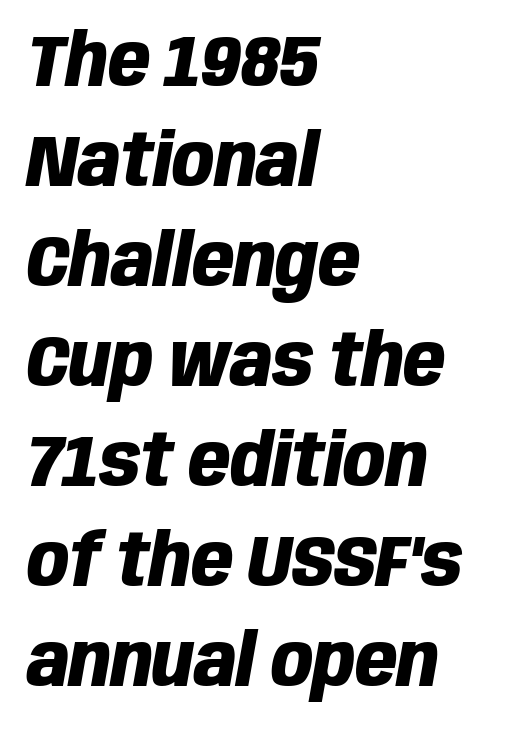
{"italic": "yes", "lean": "right", "slant_degrees": 10, "bold": "yes", "weight": "heavy", "width": "condensed", "stroke_contrast": "low", "x_height": "large", "monospaced": "no", "underline": "no", "align": "left", "line_spacing": "normal", "line_spacing_ratio": 1.37, "letter_spacing": "normal", "letter_spacing_em": 0.0, "glyph_px": 73}
